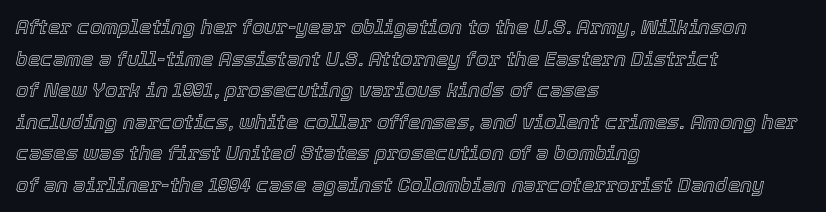
Notice how the passage keeps a crisp vertical edge on the left only. This sample keeps an unexceptional amount of space between lines. Inter-character spacing is left at the font's built-in metrics. Honestly, there is no underline to notice here at all. Would a proofreader flag this as italicized? Yes.
